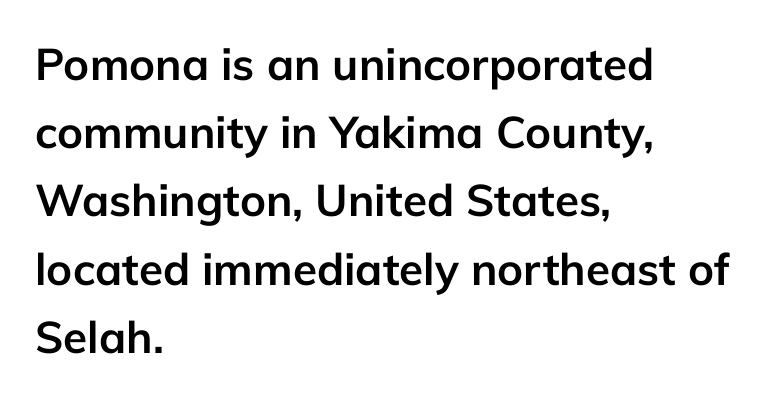
{"serif": "no", "italic": "no", "bold": "yes", "weight": "semibold", "width": "normal", "stroke_contrast": "low", "x_height": "medium", "monospaced": "no", "underline": "no", "align": "left", "line_spacing": "normal", "line_spacing_ratio": 1.55, "letter_spacing": "normal", "letter_spacing_em": 0.0, "glyph_px": 44}
